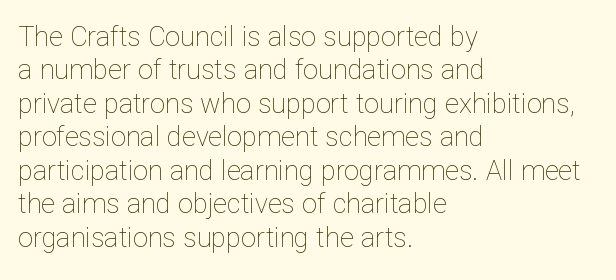
The image shows 27 px text type, upright; set left-aligned, line spacing 1.24x, normal letter spacing, not underlined.
